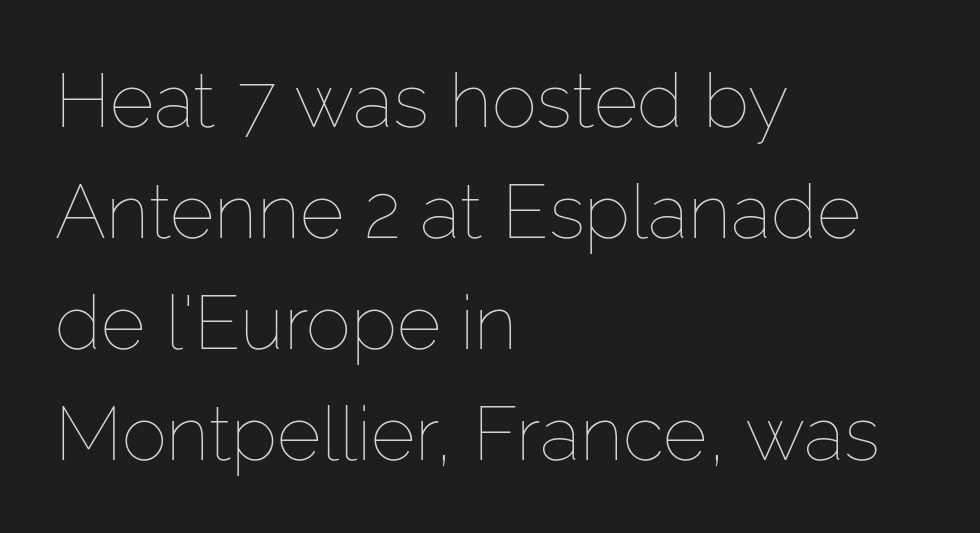
Just letters on the line, the space beneath them empty. The letters look calm and open, with moderate or lighter stems. Regular leading. This sample has the flowing, uneven cadence of proportional lettering.
